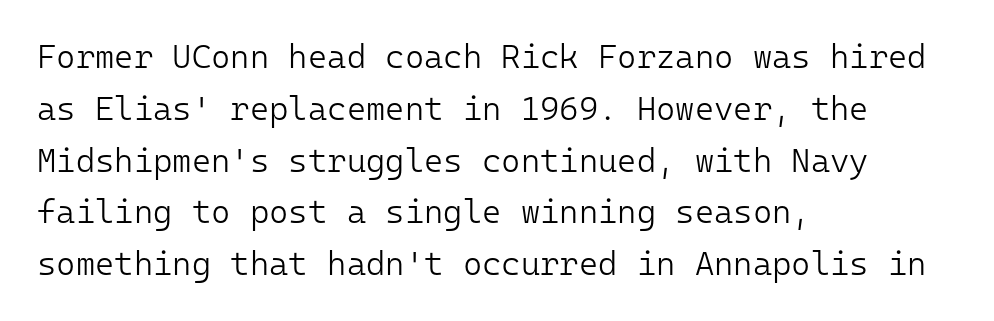
Q: Is the text bold? A: No.
Q: Is the text italic (slanted)? A: No, it is upright.
Q: Is the typeface a serif or a sans-serif typeface? A: Sans-serif.
Q: Is the text underlined? A: No.
Q: How is the paragraph aligned? A: Left-aligned.
Q: Is the spacing between letters normal or unusually wide? A: Normal.
Q: Is the spacing between lines tight, normal or loose? A: Normal.
Q: Width (condensed, normal, or wide)? A: Normal.
Q: Stroke contrast? A: Low.
Q: x-height? A: Medium.
Q: Monospaced? A: Yes.
